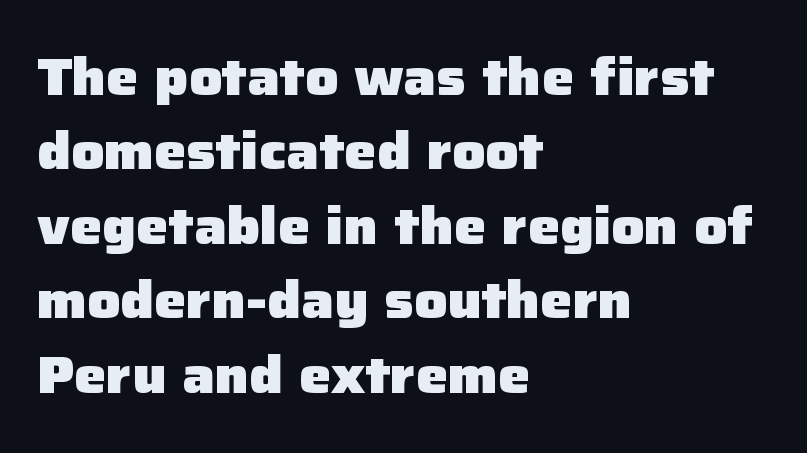
Does the copy run flush right? No — it runs flush left. One glance says typical: line gaps are just what's usual. Note the varied advance widths — an 'i' is clearly narrower than an 'm'. The font family rendered here belongs to the sans-serif group. In terms of letterspacing, this is plain default setting.
